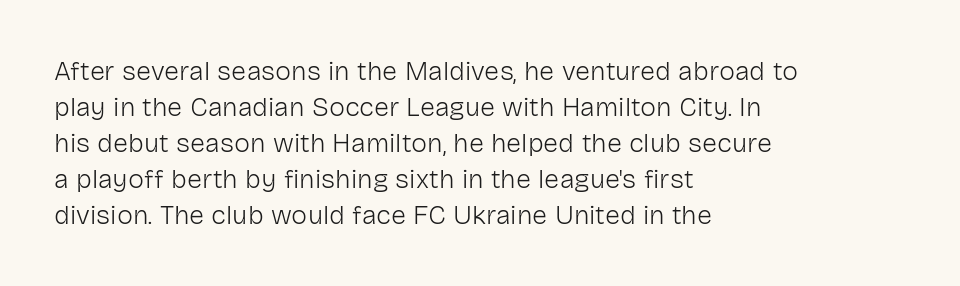
A clean baseline with only descenders dipping below it. The letters stand upright; this is a roman face. The letterforms sit shoulder to shoulder at normal distance. The compositor pushed each line to the left boundary.
